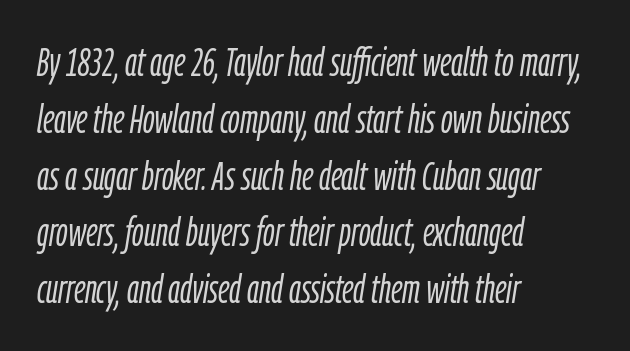
{"italic": "yes", "lean": "right", "slant_degrees": 9, "bold": "no", "weight": "light", "width": "condensed", "stroke_contrast": "low", "x_height": "medium", "monospaced": "no", "underline": "no", "align": "left", "line_spacing": "normal", "line_spacing_ratio": 1.42, "letter_spacing": "normal", "letter_spacing_em": 0.0, "glyph_px": 40}
